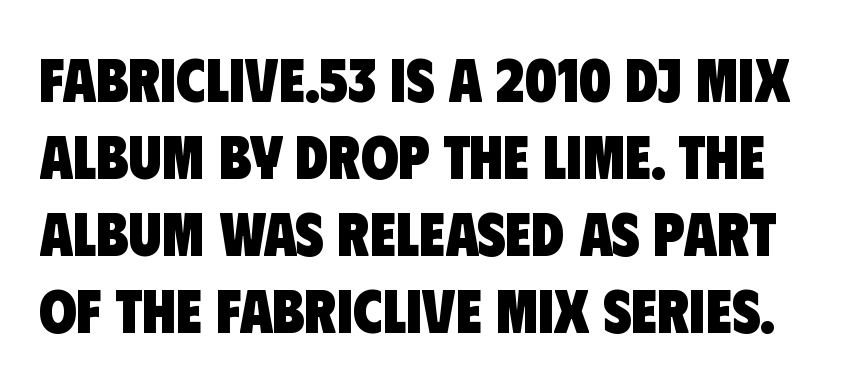
The image shows 61 px heavy, condensed sans-serif type; set normal line spacing (1.26x), normal letter spacing, not underlined; low stroke contrast and a large x-height.
